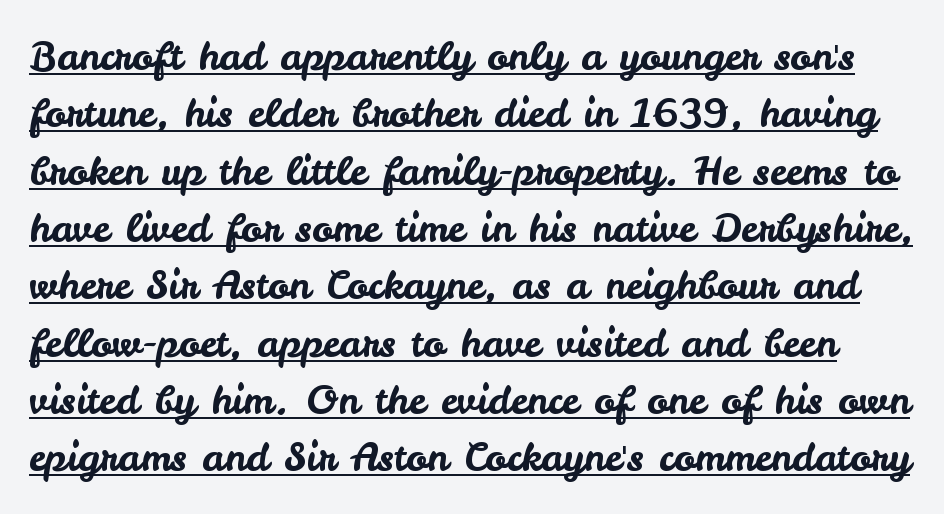
Q: Is the text italic (slanted)? A: Yes.
Q: Is the typeface a serif or a sans-serif typeface? A: Sans-serif.
Q: Is the text underlined? A: Yes.
Q: Is the spacing between letters normal or unusually wide? A: Normal.
Q: Is the spacing between lines tight, normal or loose? A: Normal.
Q: Width (condensed, normal, or wide)? A: Normal.
Q: Stroke contrast? A: Low.
Q: x-height? A: Small.
Q: Monospaced? A: No.
